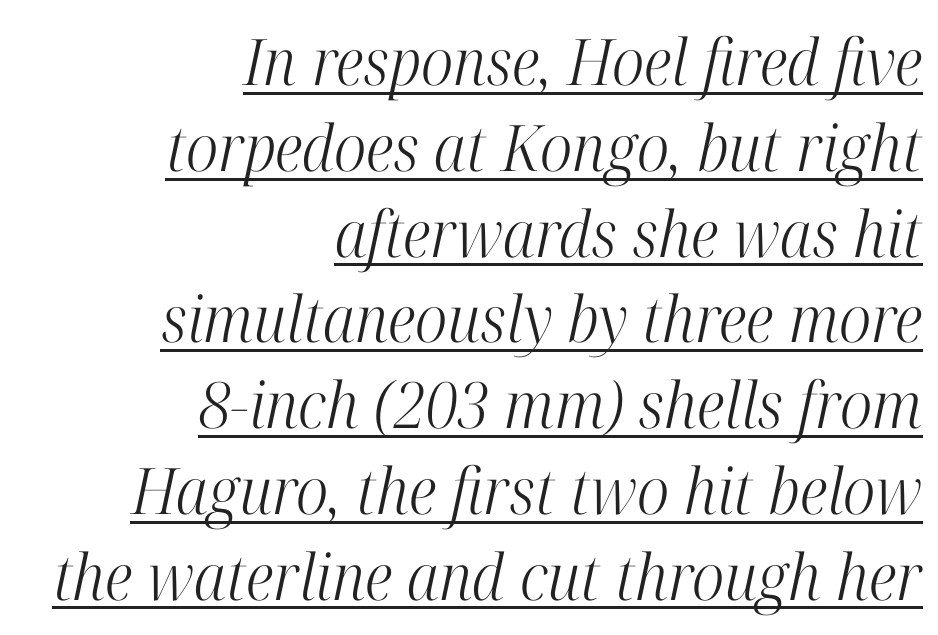
{"serif": "yes", "italic": "yes", "lean": "right", "slant_degrees": 12, "bold": "no", "weight": "light", "width": "condensed", "stroke_contrast": "high", "x_height": "medium", "monospaced": "no", "underline": "yes", "align": "right", "line_spacing": "normal", "line_spacing_ratio": 1.34, "letter_spacing": "normal", "letter_spacing_em": 0.0, "glyph_px": 64}
